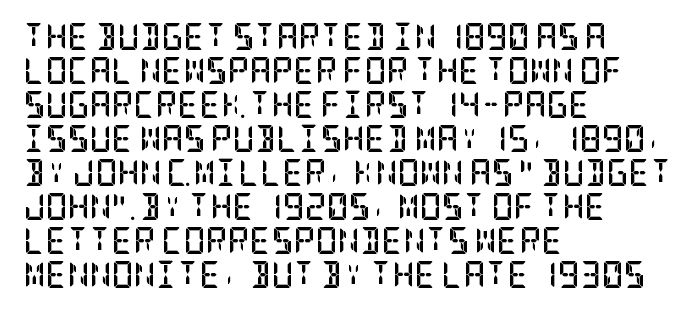
Does the weight exceed regular? Yes, all the way to bold. Short note: letters normally spaced. The space beneath each line is pristine and unruled. The typesetter chose a ragged-right arrangement here. Posture: vertical. The passage shown stacks its lines at a standard gap.
